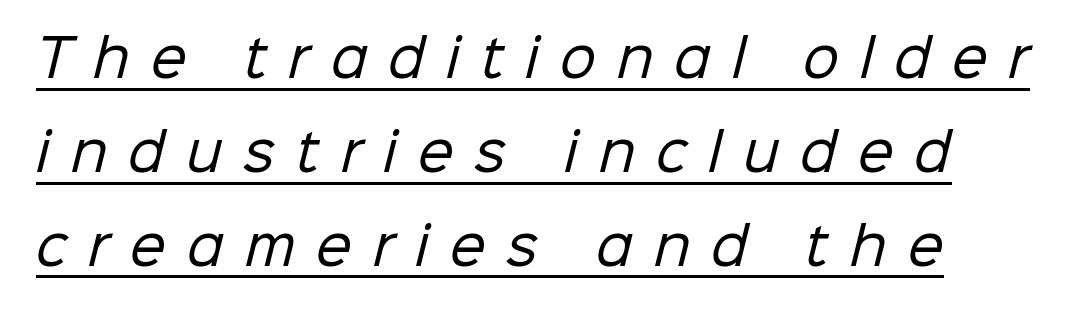
The image shows 51 px regular-weight sans-serif type; set line spacing 1.84x, unusually wide letter spacing (+0.41 em), underlined; low stroke contrast and a medium x-height.
